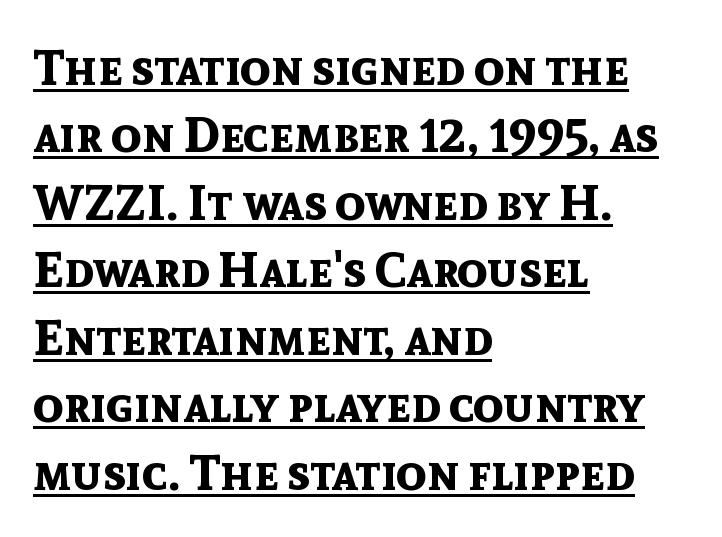
{"serif": "no", "italic": "no", "bold": "yes", "weight": "bold", "width": "normal", "x_height": "medium", "monospaced": "no", "underline": "yes", "align": "left", "line_spacing": "normal", "line_spacing_ratio": 1.35, "letter_spacing": "normal", "letter_spacing_em": 0.0, "glyph_px": 50}
